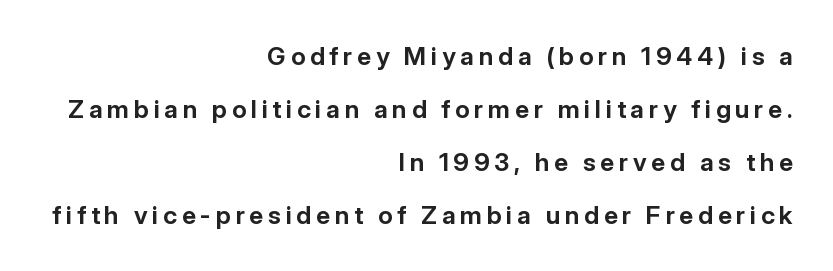
{"italic": "no", "bold": "yes", "underline": "no", "align": "right", "line_spacing": "loose", "line_spacing_ratio": 2.12, "glyph_px": 25}
